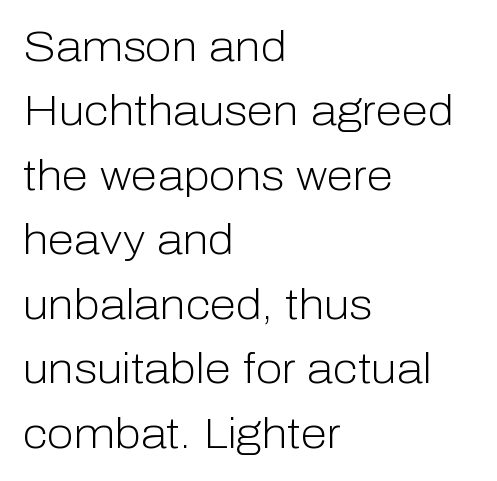
Standard letterfit; no display-style spreading of the glyphs. These lines are rendered in a variable-pitch font. No chunkiness to these letters — they're not bold. The letters stand upright; this is a roman face. Short and long lines alike share a common starting point at left.
